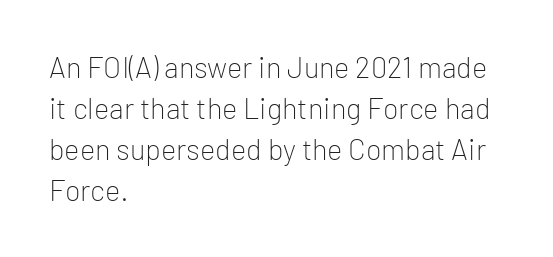
The image shows 29 px light sans-serif type, upright; set left-aligned, normal line spacing (1.41x), normal letter spacing, not underlined; low stroke contrast and a medium x-height.
